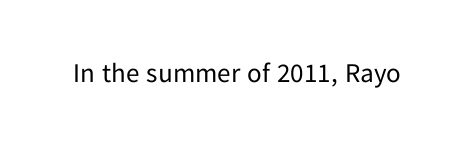
Q: Is the text bold? A: No.
Q: Is the text italic (slanted)? A: No, it is upright.
Q: Is the text underlined? A: No.
Q: Is the spacing between letters normal or unusually wide? A: Normal.
